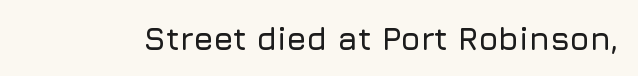
Q: Is the text italic (slanted)? A: No, it is upright.
Q: Is the typeface a serif or a sans-serif typeface? A: Sans-serif.
Q: Is the text underlined? A: No.
Q: Is the spacing between letters normal or unusually wide? A: Normal.
Q: Width (condensed, normal, or wide)? A: Normal.
Q: Stroke contrast? A: Low.
Q: x-height? A: Medium.
Q: Monospaced? A: No.
